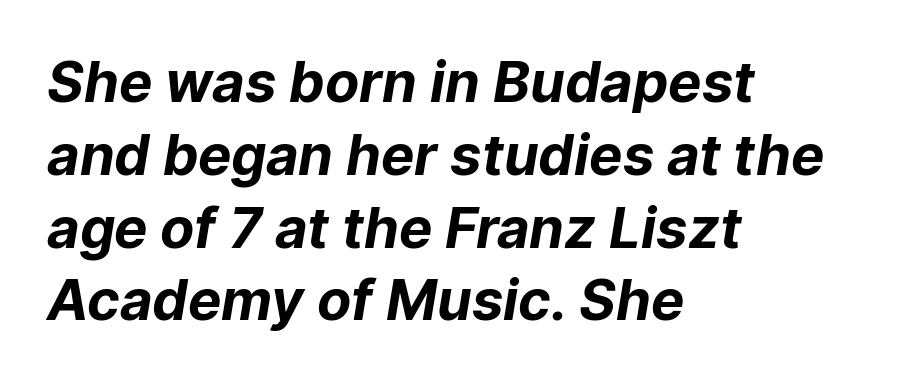
The image shows 56 px bold sans-serif type; set left-aligned, normal line spacing (1.3x), normal letter spacing, not underlined; low stroke contrast and a medium x-height.
